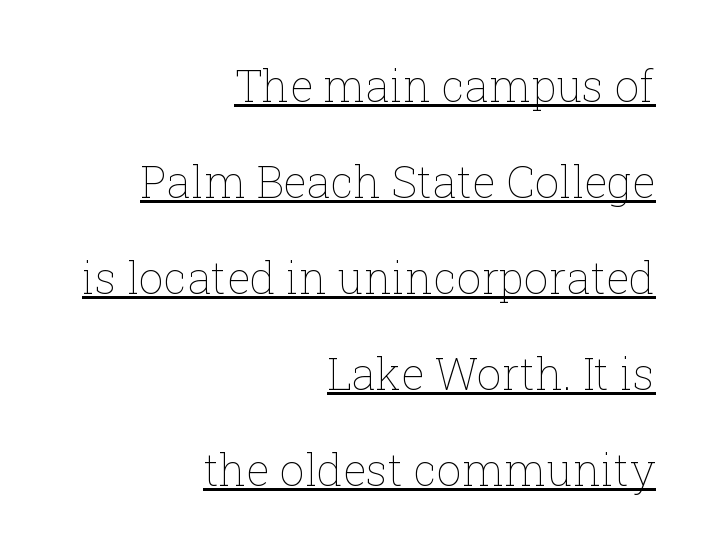
{"italic": "no", "bold": "no", "weight": "thin", "width": "normal", "stroke_contrast": "low", "x_height": "medium", "monospaced": "no", "underline": "yes", "align": "right", "line_spacing": "loose", "line_spacing_ratio": 2.18, "letter_spacing": "normal", "letter_spacing_em": 0.0, "glyph_px": 44}
